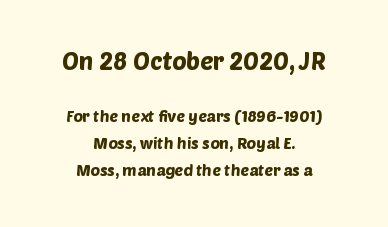
{"underline": "no", "align": "center", "line_spacing": "normal", "line_spacing_ratio": 1.7, "letter_spacing": "normal", "letter_spacing_em": 0.0, "larger_block": "first", "size_ratio": 1.5, "glyph_px": 24}
